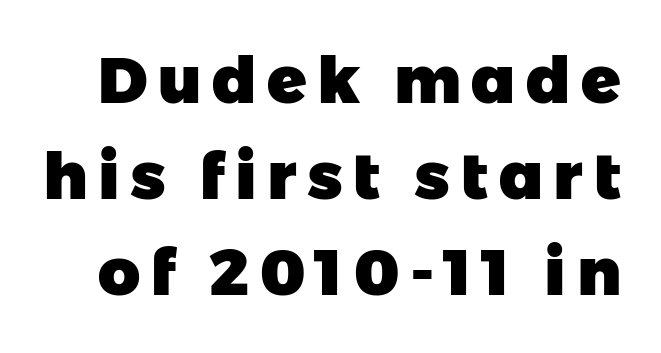
Q: Is the text bold? A: Yes.
Q: Is the typeface a serif or a sans-serif typeface? A: Sans-serif.
Q: Is the text underlined? A: No.
Q: Is the spacing between lines tight, normal or loose? A: Normal.
Q: Width (condensed, normal, or wide)? A: Normal.
Q: Stroke contrast? A: Low.
Q: x-height? A: Medium.
Q: Monospaced? A: No.
